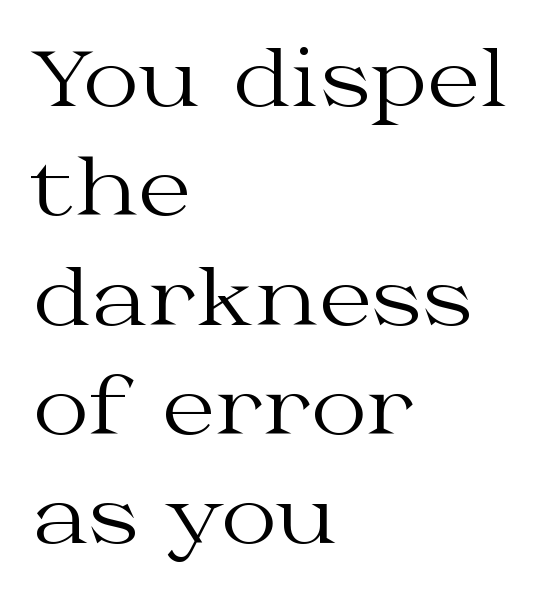
The weight would be labelled regular, book, light, or lighter still. The face used here is proportionally spaced, like ordinary book or web type. Has an underline been added? It has not. This is roman type, the default non-slanted kind. Caption: standard tracking, unaltered. The compositor pushed each line to the left boundary.
